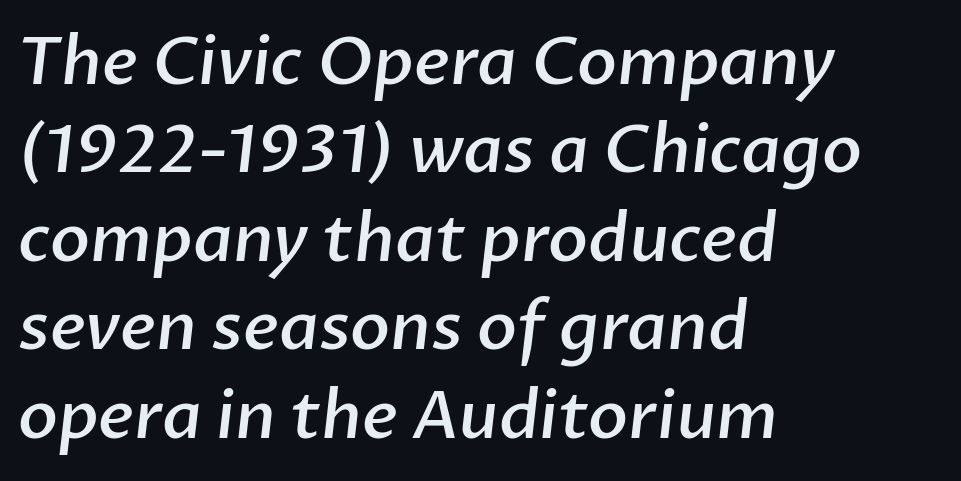
In CSS terms this would be text-align: left. Character widths vary here, with narrow letters taking less room than wide ones. Font category for this specimen: sans-serif. Rule under the text: the space is simply empty. The rows are spaced the way most documents space them. The letterforms sit shoulder to shoulder at normal distance.
